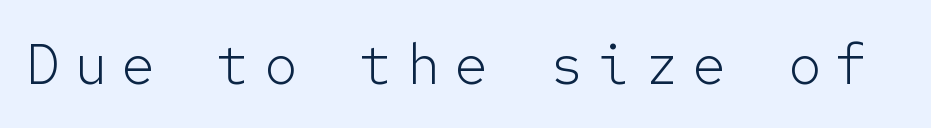
The font is comparable to plain body text, perhaps lighter. These lines were composed using upright roman letters. The rendering uses typewriter-style spacing with identical character cells. The rendering inserts visible extra space after every character. Type without underlining.
